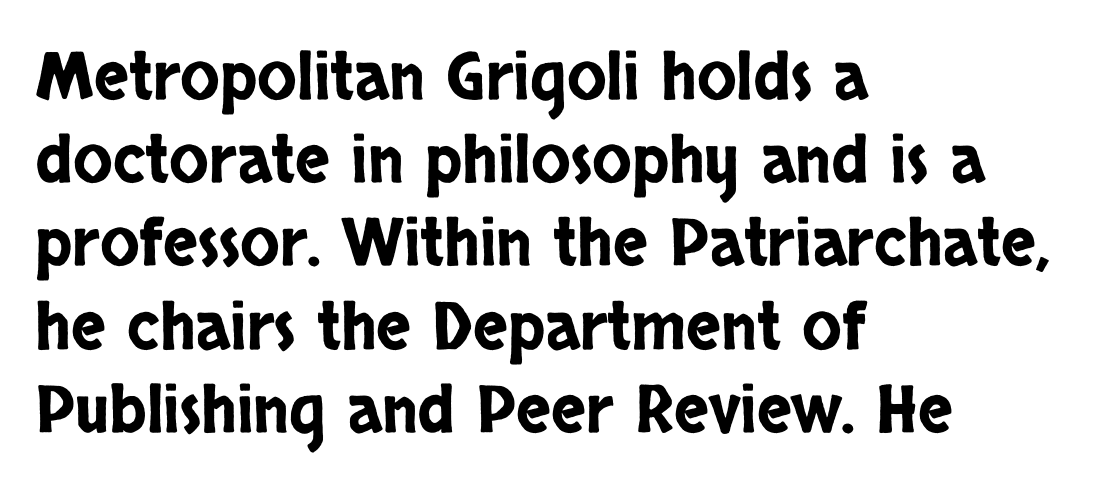
The image shows 65 px condensed sans-serif type, upright; set left-aligned, normal line spacing (1.28x), normal letter spacing, not underlined; low stroke contrast and a large x-height.
